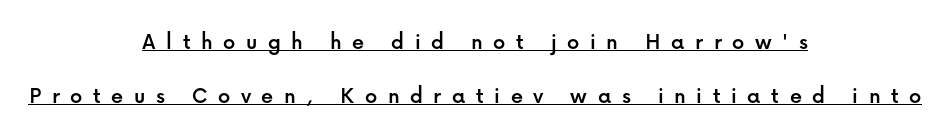
Leading: increased. Caption: lettering with a line underneath. The setting favours the middle, as headings and verse often do. Here the glyphs are tracked loosely, breaking word shapes into spaced letters. The letters stand straight up with perfectly vertical stems.
